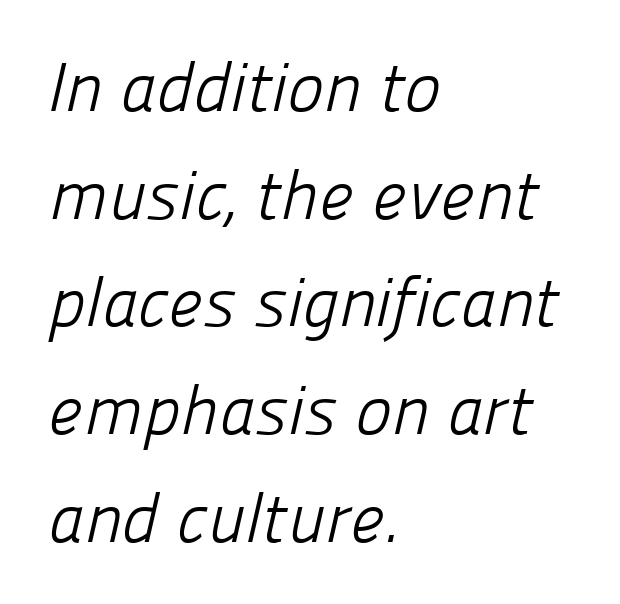
Q: Is the text bold? A: No.
Q: Is the typeface a serif or a sans-serif typeface? A: Sans-serif.
Q: Is the text underlined? A: No.
Q: How is the paragraph aligned? A: Left-aligned.
Q: Is the spacing between letters normal or unusually wide? A: Normal.
Q: Is the spacing between lines tight, normal or loose? A: Normal.
Q: Width (condensed, normal, or wide)? A: Normal.
Q: Stroke contrast? A: Low.
Q: x-height? A: Medium.
Q: Monospaced? A: No.
